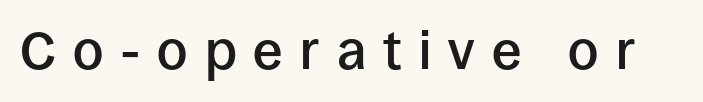
{"serif": "no", "italic": "no", "bold": "semi", "weight": "semibold", "width": "normal", "stroke_contrast": "low", "x_height": "large", "monospaced": "no", "underline": "no", "letter_spacing": "wide", "letter_spacing_em": 0.32, "glyph_px": 53}
